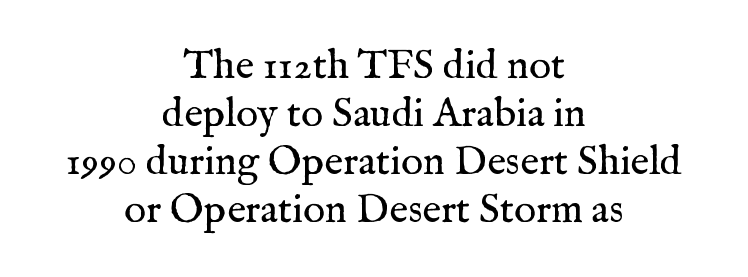
The image shows 41 px regular-weight serif type, upright; set centered, line spacing 1.17x, normal letter spacing, not underlined; medium stroke contrast and a medium x-height.
